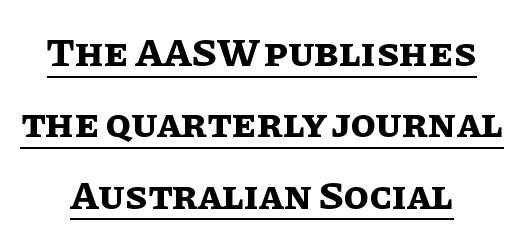
The image shows 41 px bold type, upright; set centered, line spacing 1.74x, normal letter spacing, underlined; low stroke contrast and a large x-height.
